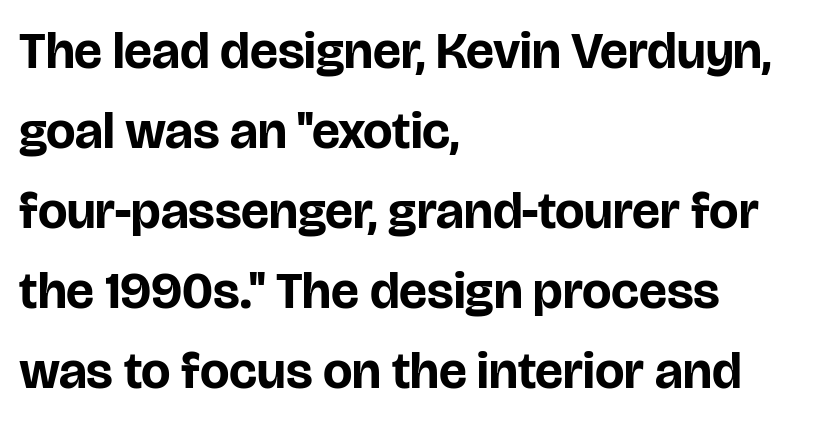
{"serif": "no", "italic": "no", "bold": "yes", "weight": "bold", "width": "normal", "stroke_contrast": "low", "x_height": "large", "monospaced": "no", "underline": "no", "align": "left", "line_spacing": "normal", "line_spacing_ratio": 1.54, "letter_spacing": "normal", "letter_spacing_em": 0.0, "glyph_px": 52}
